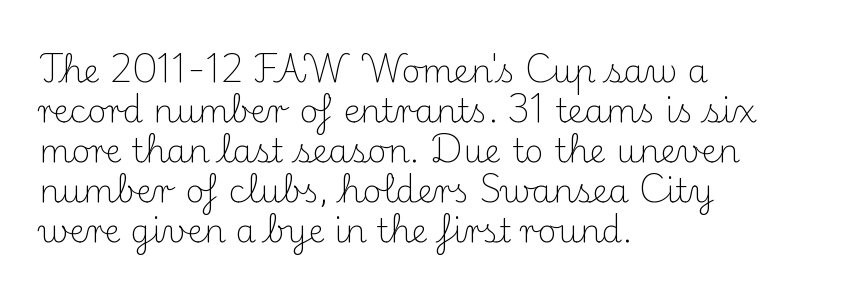
Weight: regular or lighter. Nobody touched the tracking dial on this one. Looks like regular typesetting: each glyph gets only the width it needs. Posture: straight, roman, zero tilt.
